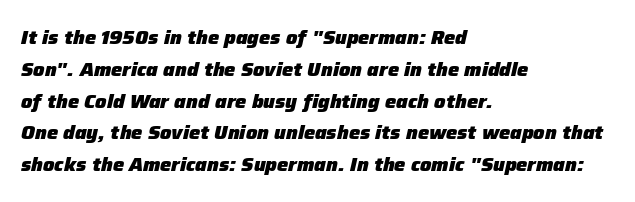
The image shows 20 px bold type, italic (leaning right); set left-aligned, normal line spacing (1.59x), normal letter spacing, not underlined.
